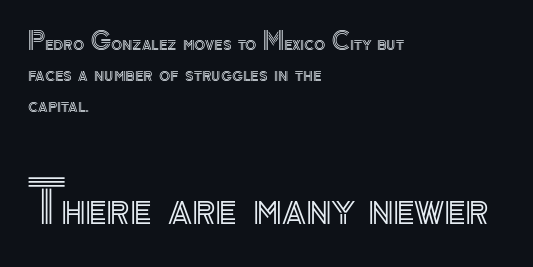
How are the letters spaced? Ordinarily, with no added tracking. Unmarked baselines from the first word to the last. Block two is the big one; block one sits smaller above it. A typesetter would call this leading conventional body-copy spacing. Note the varied advance widths — an 'i' is clearly narrower than an 'm'.
